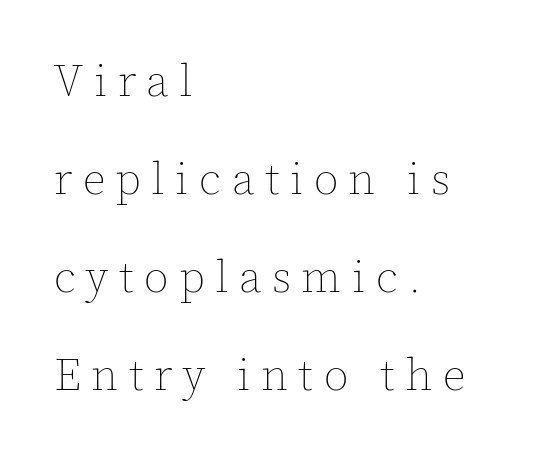
In terms of letterspacing, this is a distinctly airy, spread setting. The words here are not underlined. The letters stand upright; this is a roman face. A typesetter would call this proportional, since set widths differ per character. A classic flush-left, rag-right setting is used for this passage.
